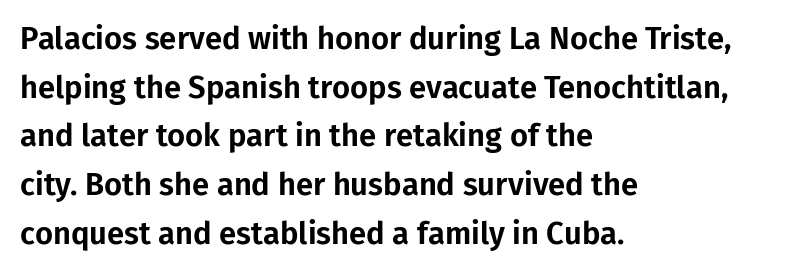
{"serif": "no", "italic": "no", "width": "normal", "stroke_contrast": "low", "x_height": "medium", "monospaced": "no", "underline": "no", "align": "left", "line_spacing": "normal", "line_spacing_ratio": 1.57, "letter_spacing": "normal", "letter_spacing_em": 0.0, "glyph_px": 31}
